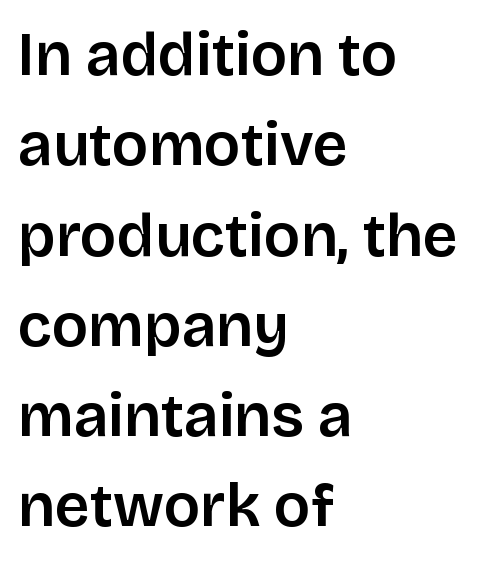
The characters look somewhat weighty, a semibold short of true bold. Vertical spacing — default. The passage shown is typeset with a sans-serif family. The axis of the letterforms is exactly vertical. No extra tracking has been applied to these lines.
